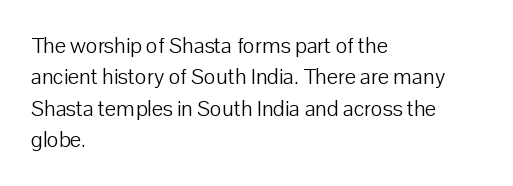
Q: Is the text bold? A: No.
Q: Is the text italic (slanted)? A: No, it is upright.
Q: Is the text underlined? A: No.
Q: How is the paragraph aligned? A: Left-aligned.
Q: Is the spacing between letters normal or unusually wide? A: Normal.
Q: Is the spacing between lines tight, normal or loose? A: Normal.
